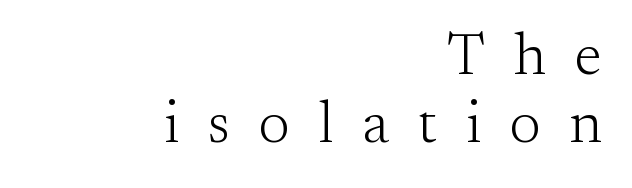
The image shows 59 px light serif type, upright; set right-aligned, tight line spacing (1.15x), unusually wide letter spacing (+0.49 em), not underlined; medium stroke contrast and a small x-height.
